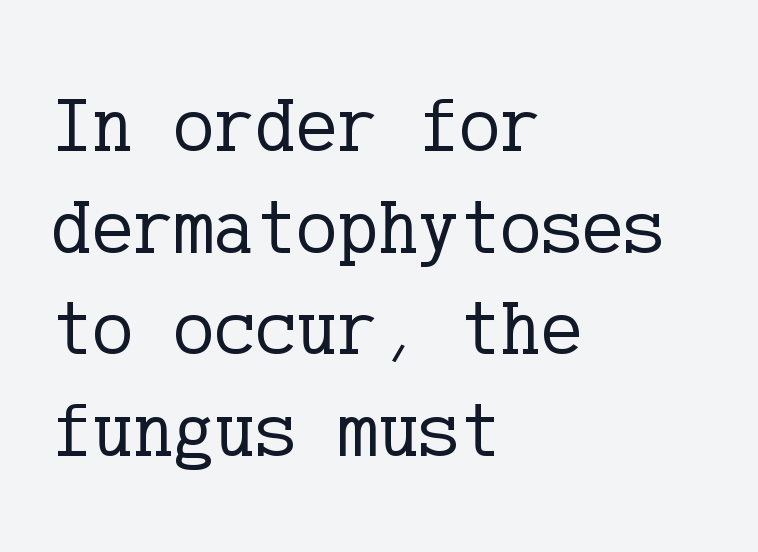
The image shows 77 px regular-weight serif type, upright; set left-aligned, normal line spacing (1.32x), normal letter spacing, not underlined; low stroke contrast and a medium x-height.
